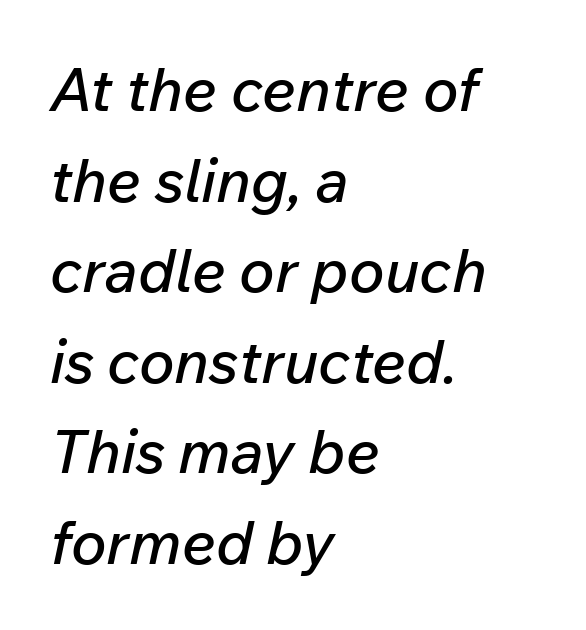
Q: Is the text italic (slanted)? A: Yes, it leans right by about 12 degrees.
Q: Is the text underlined? A: No.
Q: How is the paragraph aligned? A: Left-aligned.
Q: Is the spacing between letters normal or unusually wide? A: Normal.
Q: Is the spacing between lines tight, normal or loose? A: Normal.
Q: Width (condensed, normal, or wide)? A: Normal.
Q: Stroke contrast? A: Low.
Q: x-height? A: Medium.
Q: Monospaced? A: No.
